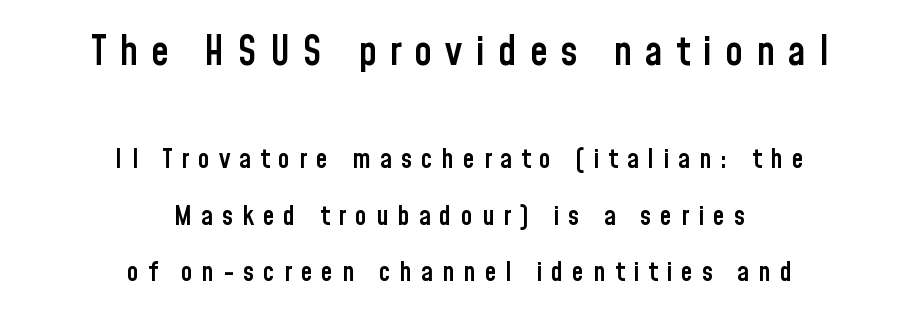
Firm but not heavy-handed strokes: this text is semibold. This sample is center-justified, so both line endings float freely. Posture: upright roman. What's the leading like? Stretched, with rows far apart. The letters are spread apart with noticeably loose tracking. Serifs: no, the terminals of the letterforms are clean.
